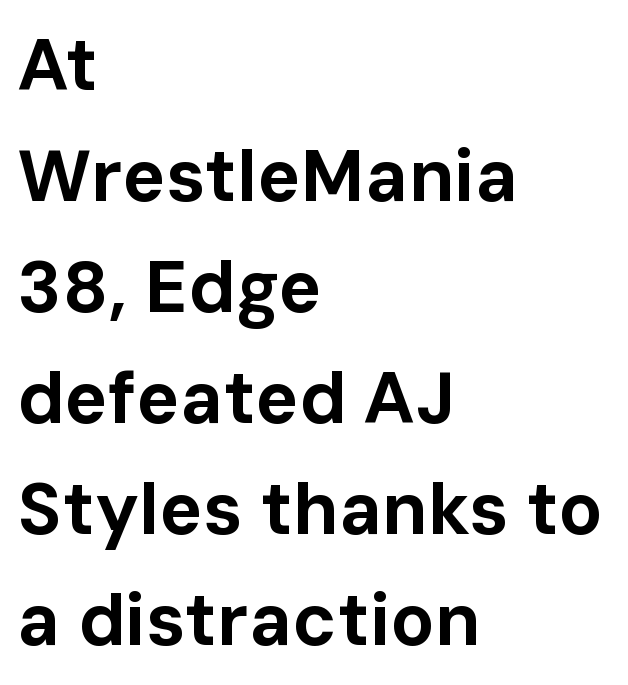
Q: Is the text bold? A: Yes.
Q: Is the text italic (slanted)? A: No, it is upright.
Q: Is the typeface a serif or a sans-serif typeface? A: Sans-serif.
Q: Is the text underlined? A: No.
Q: How is the paragraph aligned? A: Left-aligned.
Q: Is the spacing between letters normal or unusually wide? A: Normal.
Q: Is the spacing between lines tight, normal or loose? A: Normal.
Q: Width (condensed, normal, or wide)? A: Normal.
Q: Stroke contrast? A: Low.
Q: x-height? A: Medium.
Q: Monospaced? A: No.
